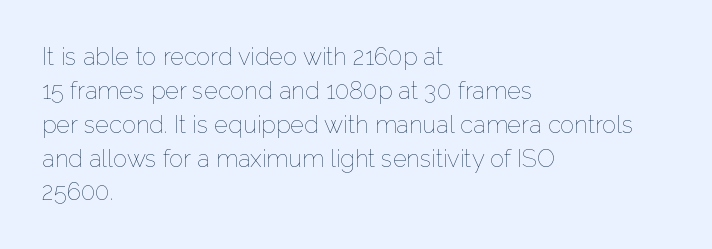
Decoration check: the copy has no underline. Teacher's note: observe the even left margin — that is flush-left alignment. Interline gaps are of average width in this sample. No chunkiness to these letters — they're not bold. These lines were composed using upright roman letters.
